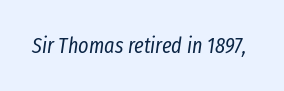
The letterforms sit shoulder to shoulder at normal distance. Each row of text sits above clean, open space. Posture: slanted. Weight: regular or lighter.
